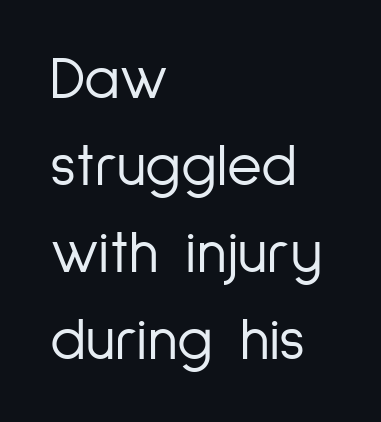
The image shows 60 px light, condensed sans-serif type, upright; set left-aligned, normal line spacing (1.45x), normal letter spacing, not underlined; low stroke contrast and a medium x-height.
